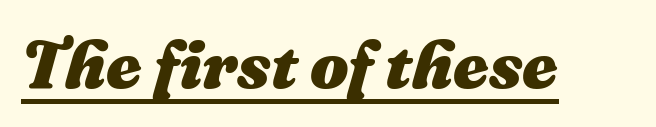
The image shows 68 px heavy type, italic (leaning right); set normal letter spacing, underlined; medium stroke contrast and a medium x-height.
